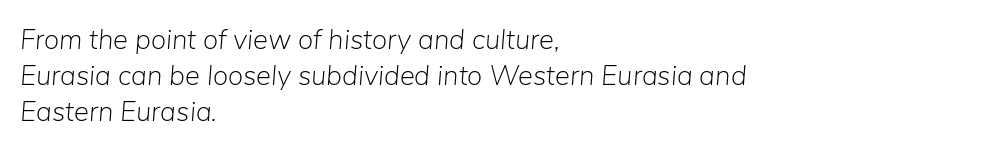
The passage shown has conventional tracking throughout. Layout note: lines flush left. Check the space under the baseline: it is left empty. Character widths vary here, with narrow letters taking less room than wide ones. When letters slant like this, we call the style italic.
